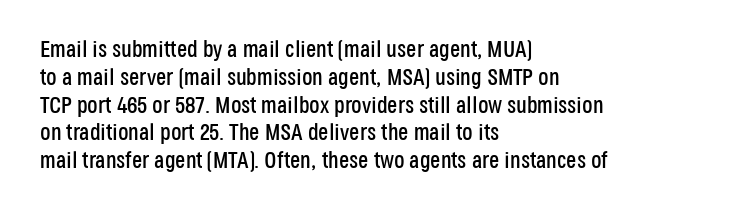
Q: Is the text italic (slanted)? A: No, it is upright.
Q: Is the text underlined? A: No.
Q: How is the paragraph aligned? A: Left-aligned.
Q: Is the spacing between letters normal or unusually wide? A: Normal.
